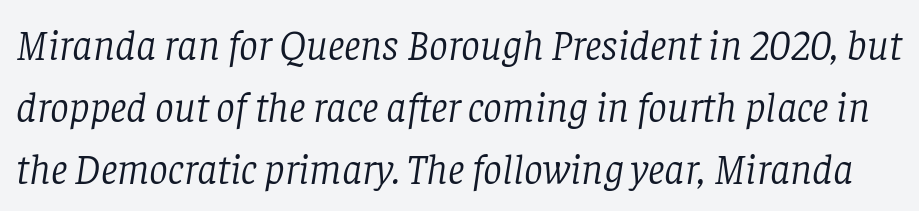
{"serif": "yes", "italic": "yes", "lean": "right", "slant_degrees": 8, "bold": "no", "weight": "light", "width": "normal", "stroke_contrast": "low", "x_height": "large", "monospaced": "no", "underline": "no", "line_spacing": "normal", "line_spacing_ratio": 1.48, "letter_spacing": "normal", "letter_spacing_em": 0.0, "glyph_px": 42}
